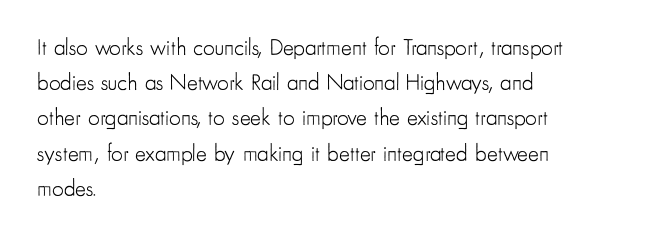
Q: Is the text bold? A: No.
Q: Is the text italic (slanted)? A: No, it is upright.
Q: Is the text underlined? A: No.
Q: How is the paragraph aligned? A: Left-aligned.
Q: Is the spacing between letters normal or unusually wide? A: Normal.
Q: Is the spacing between lines tight, normal or loose? A: Normal.
